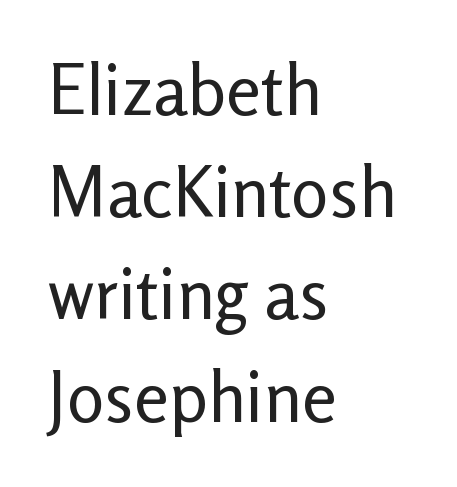
Do the characters align in a grid? No, the font is proportional. Words float on clear page, feet unadorned. The paragraph has a hard left edge and a soft right edge. How would I describe the line gaps? Plain and ordinary. No letter is thick-stroked: the sample isn't bold.
